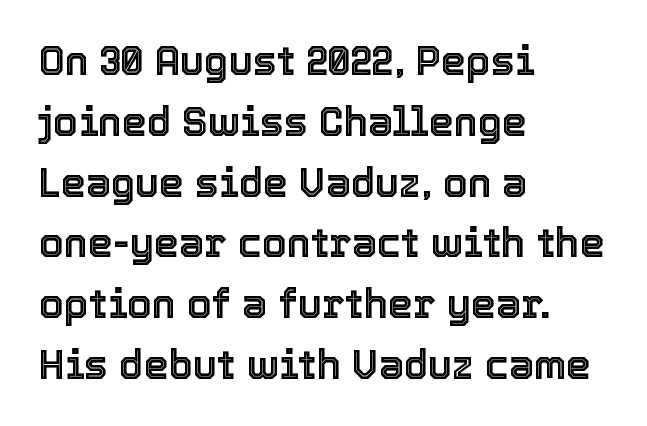
{"italic": "no", "width": "normal", "x_height": "medium", "monospaced": "no", "underline": "no", "align": "left", "line_spacing": "normal", "line_spacing_ratio": 1.52, "letter_spacing": "normal", "letter_spacing_em": 0.0, "glyph_px": 40}
